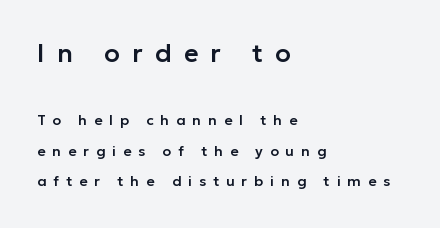
The image shows 25 px text type, upright; set left-aligned, loose line spacing (2.17x), unusually wide letter spacing (+0.5 em), not underlined; the first (top) block is 1.79x larger.
